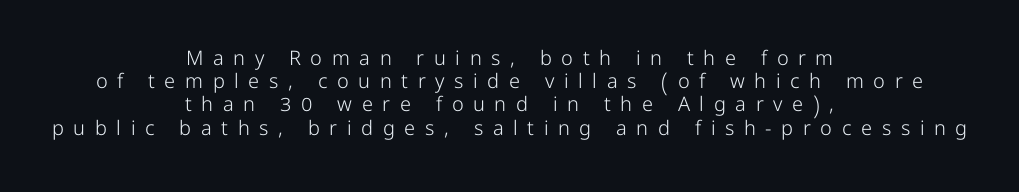
Q: Is the text bold? A: No.
Q: Is the text italic (slanted)? A: No, it is upright.
Q: Is the text underlined? A: No.
Q: How is the paragraph aligned? A: Centered.
Q: Is the spacing between letters normal or unusually wide? A: Unusually wide.
